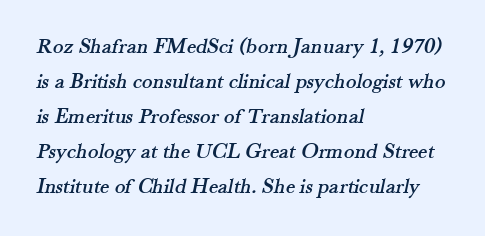
Q: Is the text underlined? A: No.
Q: How is the paragraph aligned? A: Left-aligned.
Q: Is the spacing between letters normal or unusually wide? A: Normal.
Q: Is the spacing between lines tight, normal or loose? A: Normal.
